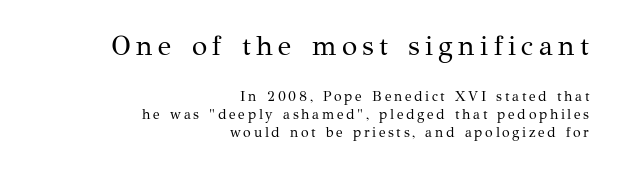
The image shows 28 px regular-weight serif type, upright; set right-aligned, normal line spacing (1.29x), not underlined; the first (top) block is 2.0x larger; medium stroke contrast and a medium x-height.
